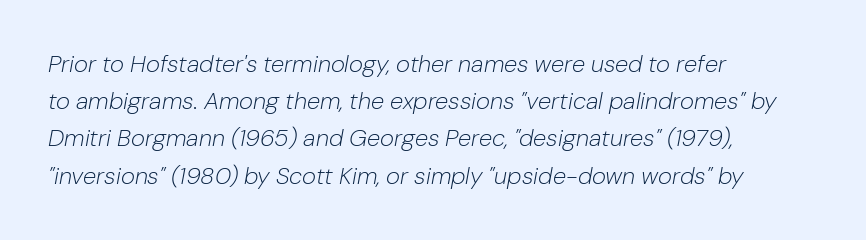
{"italic": "yes", "lean": "right", "slant_degrees": 10, "bold": "no", "underline": "no", "align": "left", "line_spacing": "normal", "line_spacing_ratio": 1.55, "letter_spacing": "normal", "letter_spacing_em": 0.0, "glyph_px": 24}
